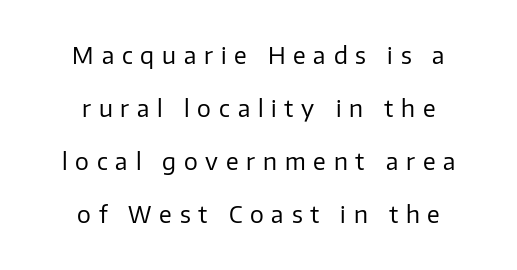
{"italic": "no", "bold": "no", "underline": "no", "align": "center", "line_spacing": "loose", "line_spacing_ratio": 2.31, "letter_spacing": "wide", "letter_spacing_em": 0.34, "glyph_px": 23}
